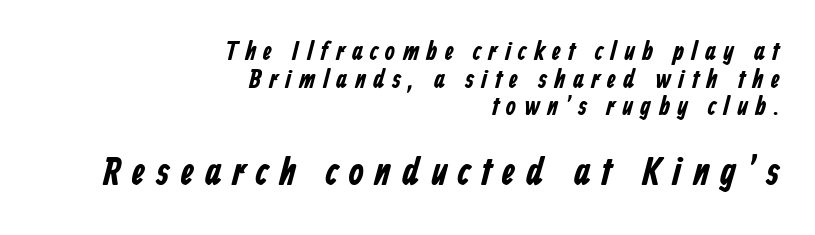
Q: Is the text bold? A: Yes.
Q: Is the typeface a serif or a sans-serif typeface? A: Sans-serif.
Q: Is the text underlined? A: No.
Q: How is the paragraph aligned? A: Right-aligned.
Q: Is the spacing between letters normal or unusually wide? A: Unusually wide.
Q: Is the spacing between lines tight, normal or loose? A: Tight.
Q: Which block of text is set in a larger size, the first (top) or the second (bottom)? A: The second (bottom) one.
Q: Width (condensed, normal, or wide)? A: Condensed.
Q: Stroke contrast? A: Low.
Q: x-height? A: Medium.
Q: Monospaced? A: No.
